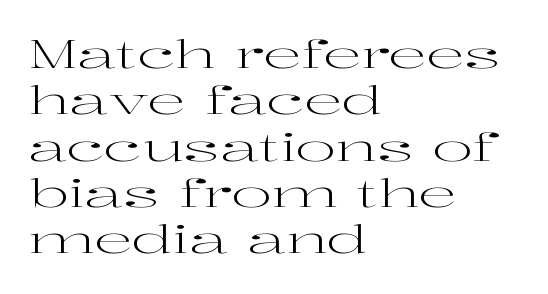
The image shows 38 px regular-weight, wide serif type, upright; set left-aligned, line spacing 1.22x, normal letter spacing, not underlined; high stroke contrast and a medium x-height.
